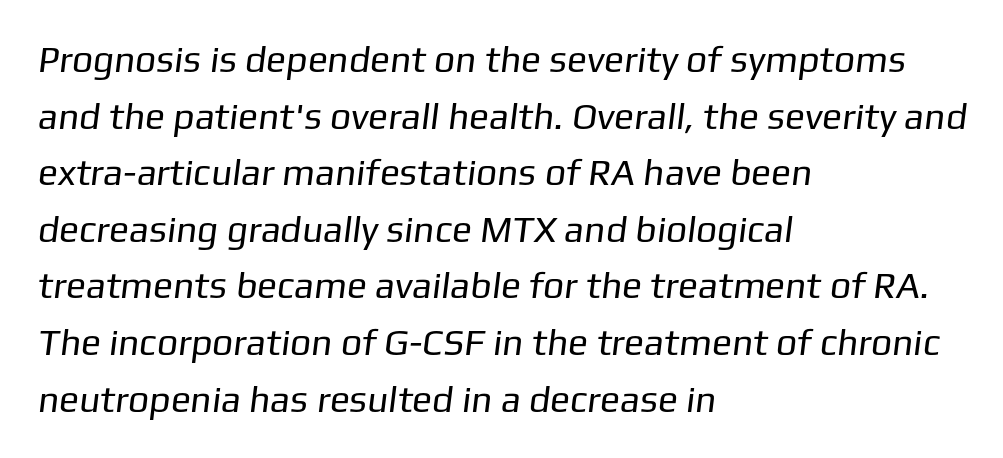
The image shows 37 px regular-weight sans-serif type; set left-aligned, normal line spacing (1.53x), normal letter spacing, not underlined; low stroke contrast and a medium x-height.
